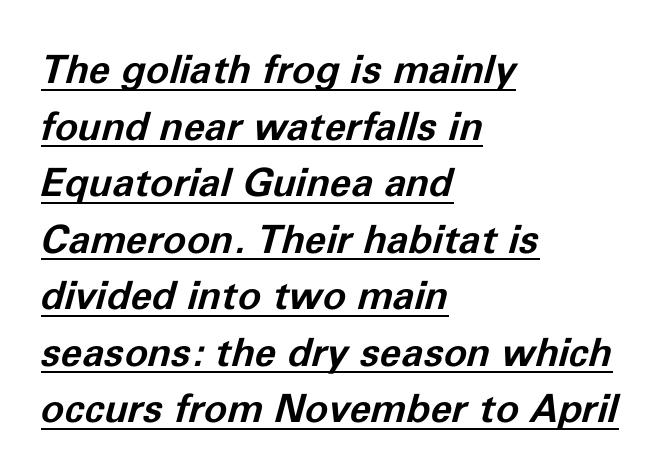
Q: Is the text bold? A: Yes.
Q: Is the text italic (slanted)? A: Yes, it leans right by about 11 degrees.
Q: Is the text underlined? A: Yes.
Q: How is the paragraph aligned? A: Left-aligned.
Q: Is the spacing between letters normal or unusually wide? A: Normal.
Q: Is the spacing between lines tight, normal or loose? A: Normal.
Q: Width (condensed, normal, or wide)? A: Normal.
Q: Stroke contrast? A: Low.
Q: x-height? A: Medium.
Q: Monospaced? A: No.
